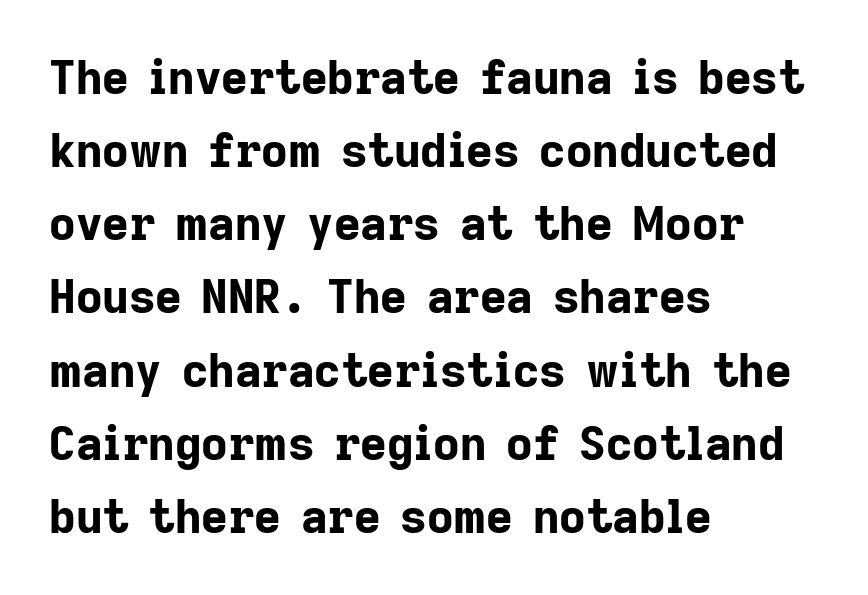
{"serif": "no", "italic": "no", "bold": "yes", "weight": "bold", "width": "normal", "stroke_contrast": "low", "x_height": "medium", "monospaced": "no", "underline": "no", "align": "left", "line_spacing": "normal", "line_spacing_ratio": 1.59, "letter_spacing": "normal", "letter_spacing_em": 0.0, "glyph_px": 46}
